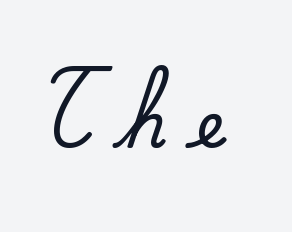
{"serif": "yes", "width": "normal", "stroke_contrast": "medium", "x_height": "small", "monospaced": "no", "underline": "no", "letter_spacing": "wide", "letter_spacing_em": 0.44, "glyph_px": 64}
